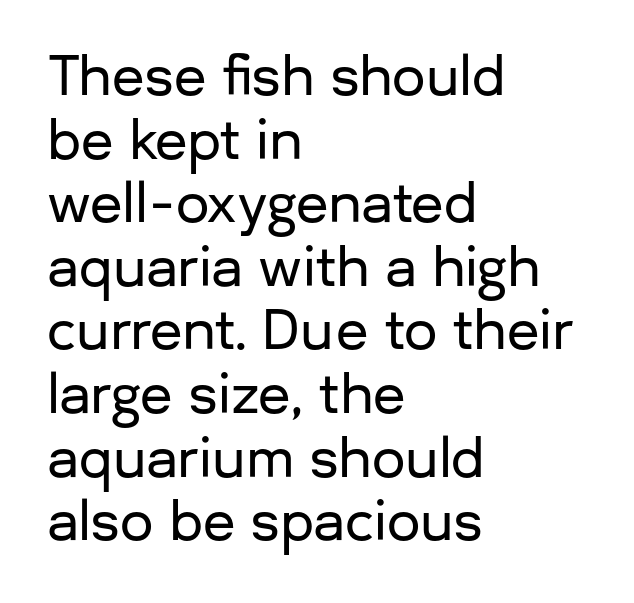
The image shows 53 px sans-serif type, upright; set left-aligned, line spacing 1.2x, normal letter spacing, not underlined; low stroke contrast and a medium x-height.
